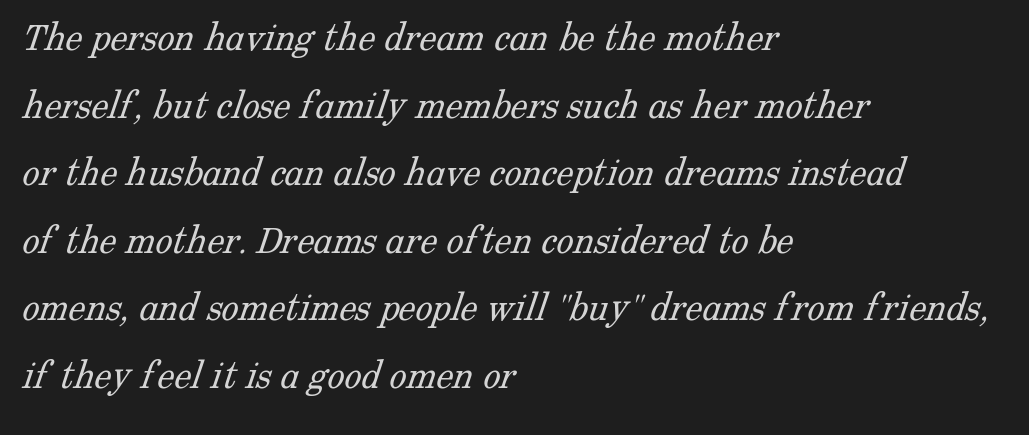
Each line starts at the same left margin while the right side varies. Yep, those are serifs on the letters. The weight would be labelled regular, book, light, or lighter still. Words appear dense and cohesive because spacing is normal. Proportional: the letters do not fall into vertical columns.
